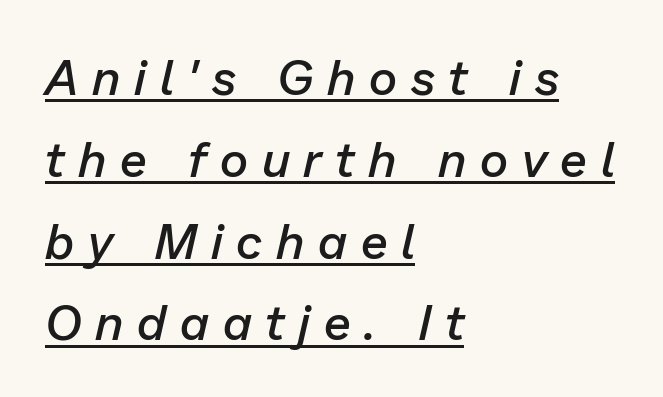
Do the characters align in a grid? No, the font is proportional. Look at the stroke-to-counter ratio: somewhat heavy, a semibold. Style check: oblique. Notice how a bar underscores the lettering throughout.
